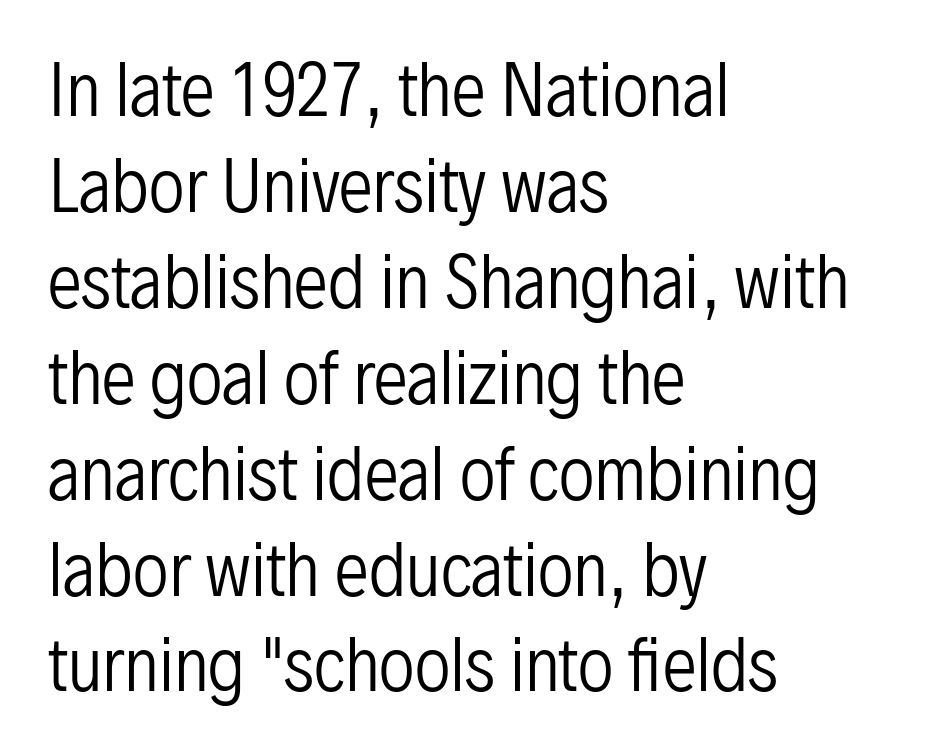
This sample uses an upright cut, with every glyph sitting square on the baseline. Bold? No — there's no thickening of the strokes. The zone under the glyphs is completely vacant. The type is set solid horizontally, with unmodified tracking. In terms of letterform style, serifs are entirely absent. Does the leading feel generous? No, just average.
